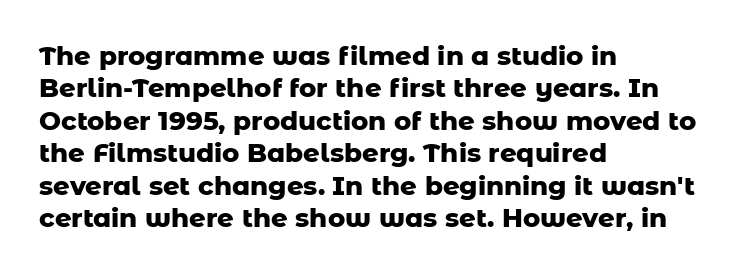
The image shows 26 px bold type, upright; set left-aligned, normal line spacing (1.25x), normal letter spacing, not underlined.
